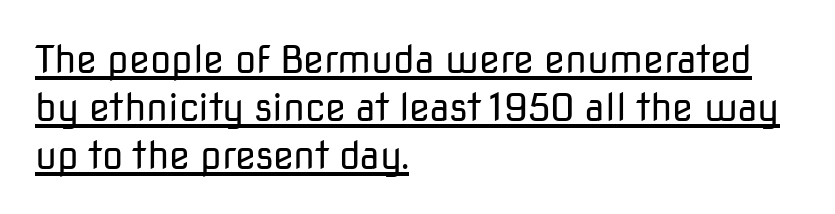
{"serif": "no", "italic": "no", "bold": "no", "weight": "regular", "width": "normal", "stroke_contrast": "low", "x_height": "medium", "monospaced": "no", "underline": "yes", "align": "left", "line_spacing": "normal", "line_spacing_ratio": 1.26, "letter_spacing": "normal", "letter_spacing_em": 0.0, "glyph_px": 38}
